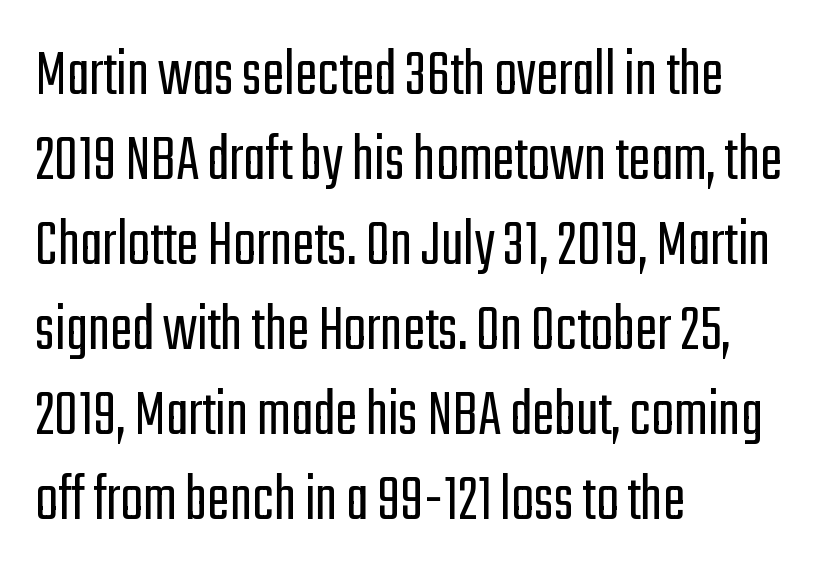
Does the type have serifs? No, each stem ends abruptly. Vertical spacing — default. Does the copy run flush right? No — it runs flush left. Letters have the restrained weight of plain body copy at most. Look at the tracking — it's just the regular setting, nothing added. These lines are rendered in a variable-pitch font.
